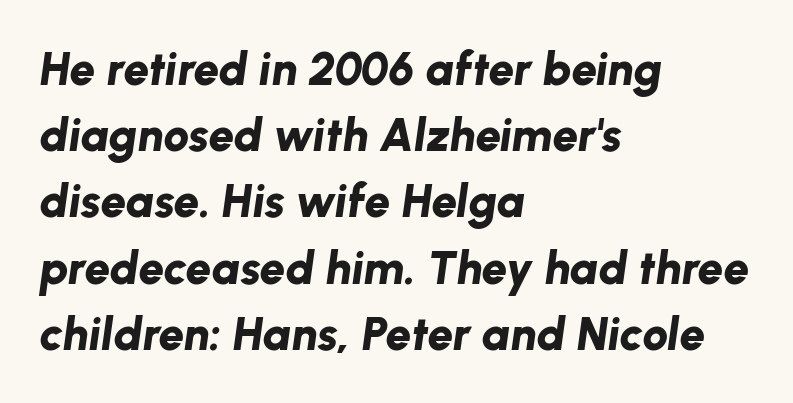
Q: Is the text bold? A: Yes.
Q: Is the text italic (slanted)? A: Yes, it leans right by about 8 degrees.
Q: Is the text underlined? A: No.
Q: How is the paragraph aligned? A: Left-aligned.
Q: Is the spacing between letters normal or unusually wide? A: Normal.
Q: Is the spacing between lines tight, normal or loose? A: Normal.
Q: Width (condensed, normal, or wide)? A: Normal.
Q: Stroke contrast? A: Low.
Q: x-height? A: Medium.
Q: Monospaced? A: No.
